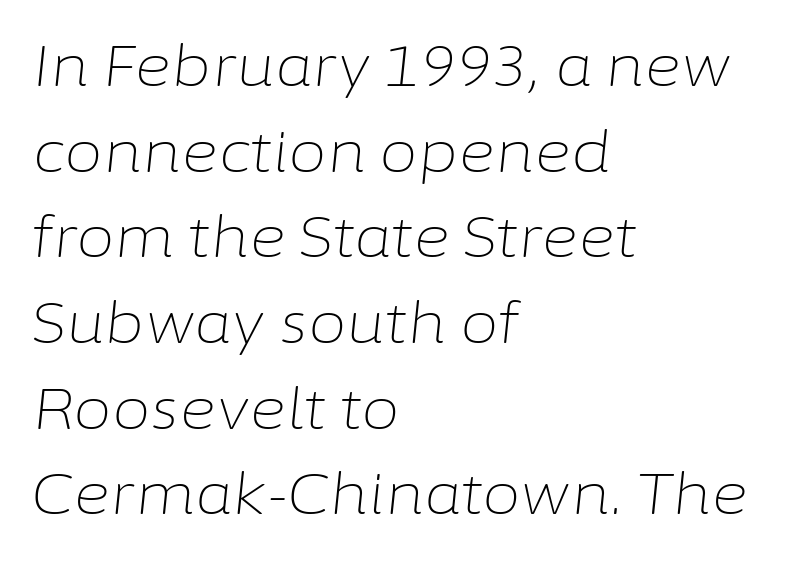
Q: Is the text bold? A: No.
Q: Is the text italic (slanted)? A: Yes, it leans right by about 6 degrees.
Q: Is the text underlined? A: No.
Q: How is the paragraph aligned? A: Left-aligned.
Q: Is the spacing between letters normal or unusually wide? A: Normal.
Q: Is the spacing between lines tight, normal or loose? A: Normal.
Q: Width (condensed, normal, or wide)? A: Normal.
Q: Stroke contrast? A: Low.
Q: x-height? A: Medium.
Q: Monospaced? A: No.
